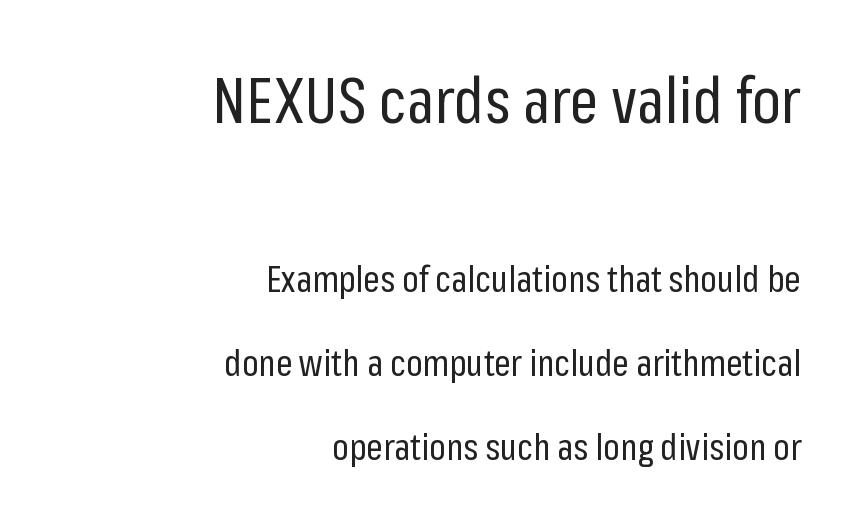
Q: Is the text bold? A: No.
Q: Is the text italic (slanted)? A: No, it is upright.
Q: Is the typeface a serif or a sans-serif typeface? A: Sans-serif.
Q: Is the text underlined? A: No.
Q: How is the paragraph aligned? A: Right-aligned.
Q: Is the spacing between letters normal or unusually wide? A: Normal.
Q: Is the spacing between lines tight, normal or loose? A: Loose.
Q: Which block of text is set in a larger size, the first (top) or the second (bottom)? A: The first (top) one.
Q: Width (condensed, normal, or wide)? A: Condensed.
Q: Stroke contrast? A: Low.
Q: x-height? A: Medium.
Q: Monospaced? A: No.
